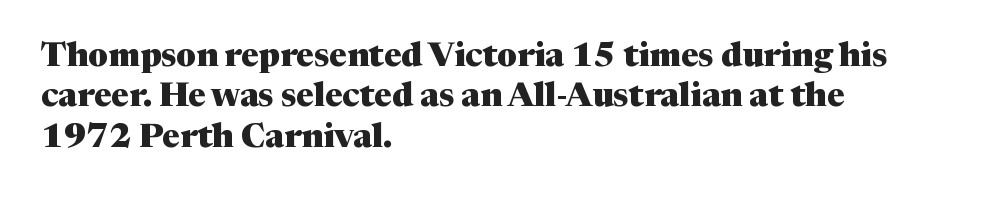
Spacing verdict: proportional, widths tailored to each character. The characters display serif detailing at their extremities. Beneath every word, the page is bare. Caption: standard tracking, unaltered. These lines are set flush left with a ragged right edge.
